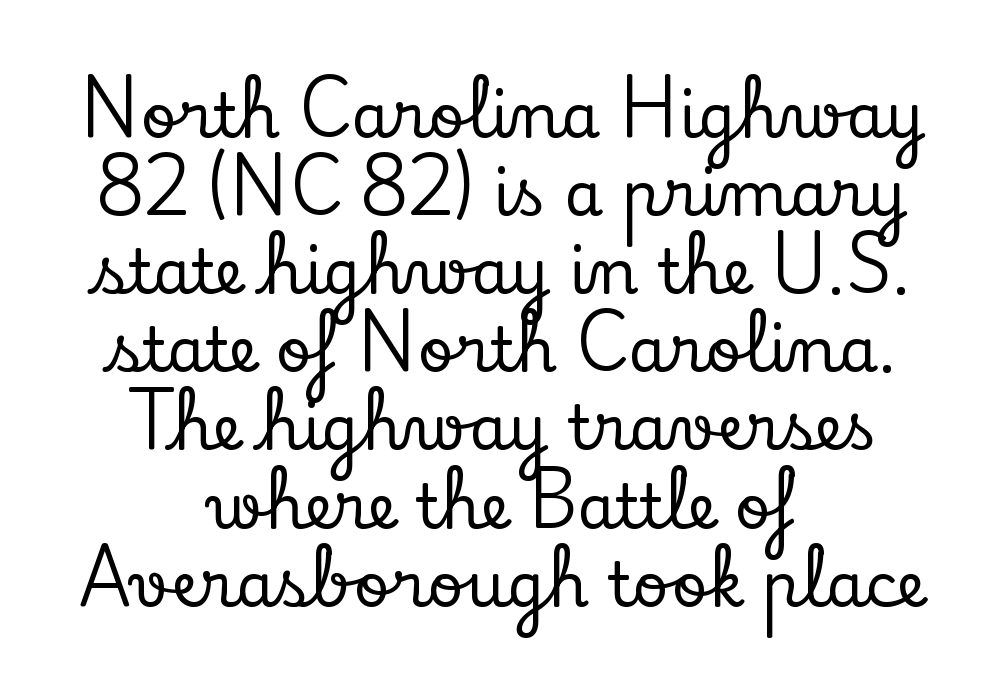
This is the regular roman posture of the typeface. Characters follow at the spacing the type designer built in. The whitespace from short lines is split evenly between both sides. Students, observe: this is what conventionally led text looks like. This rendering features lettering with no underline.
